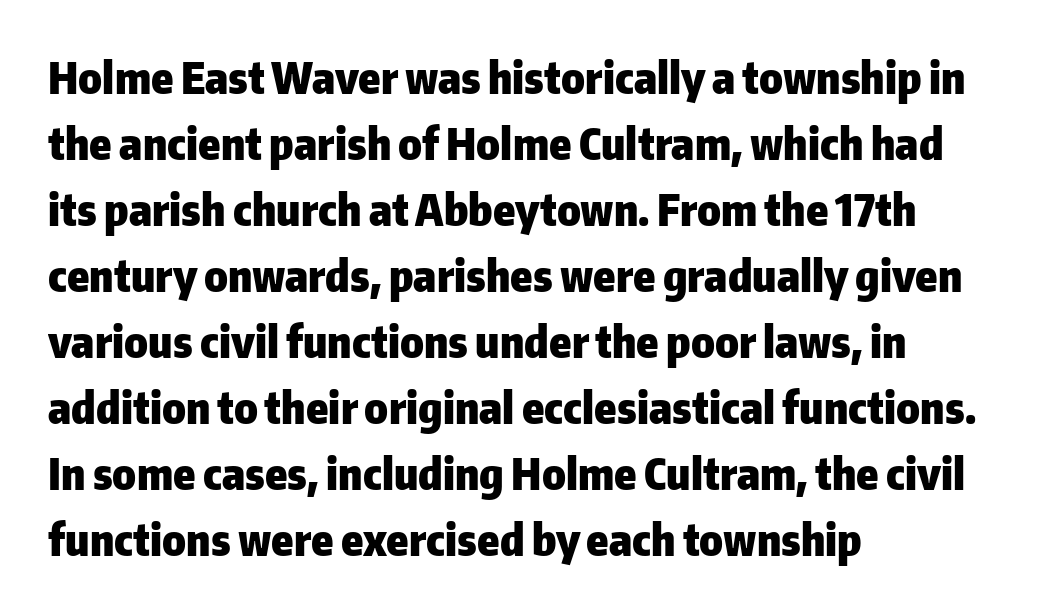
The image shows 44 px heavy sans-serif type, upright; set left-aligned, normal line spacing (1.5x), normal letter spacing, not underlined; low stroke contrast and a medium x-height.
